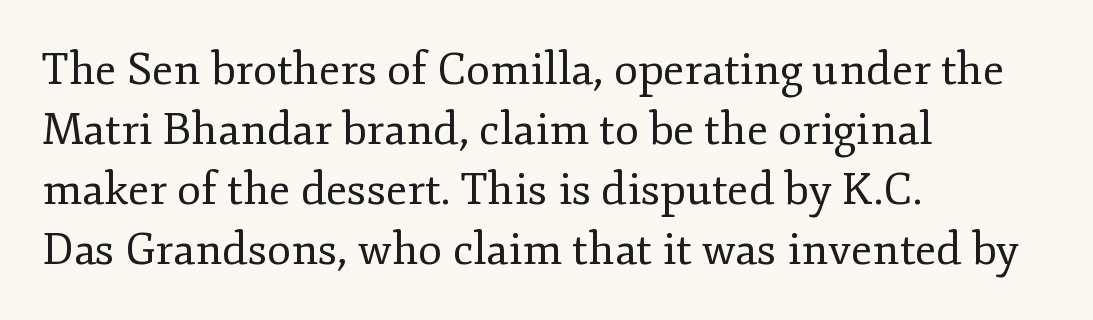
{"serif": "yes", "italic": "no", "bold": "no", "weight": "regular", "width": "normal", "stroke_contrast": "low", "x_height": "small", "monospaced": "no", "underline": "no", "align": "left", "line_spacing": "normal", "line_spacing_ratio": 1.36, "letter_spacing": "normal", "letter_spacing_em": 0.0, "glyph_px": 44}
